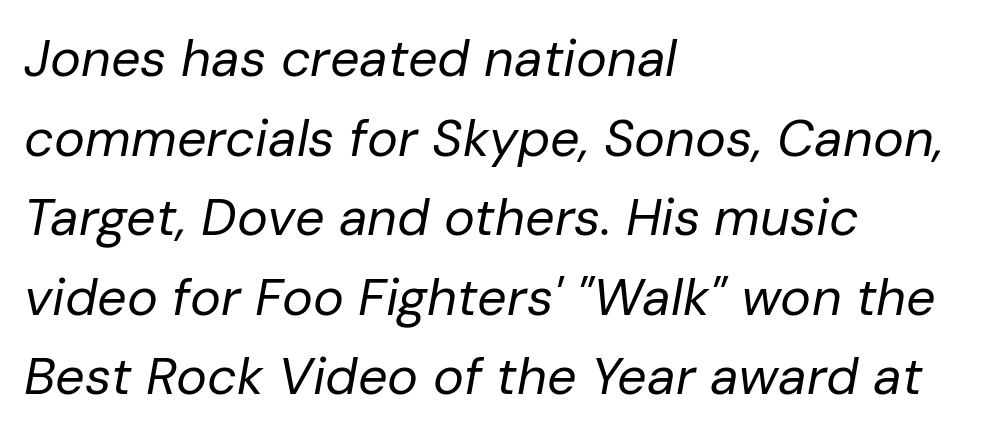
{"italic": "yes", "lean": "right", "slant_degrees": 10, "bold": "no", "weight": "regular", "width": "normal", "stroke_contrast": "low", "x_height": "medium", "monospaced": "no", "underline": "no", "align": "left", "line_spacing": "normal", "line_spacing_ratio": 1.53, "letter_spacing": "normal", "letter_spacing_em": 0.0, "glyph_px": 52}
